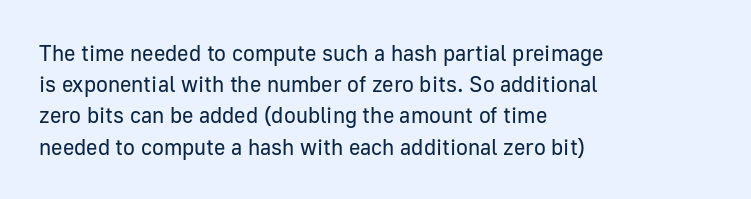
Every row of glyphs begins at an identical x-position on the left. The typesetting does not lean heavy: it is not bold. One glance says typical: line gaps are just what's usual. Underlining? Definitely not there.
